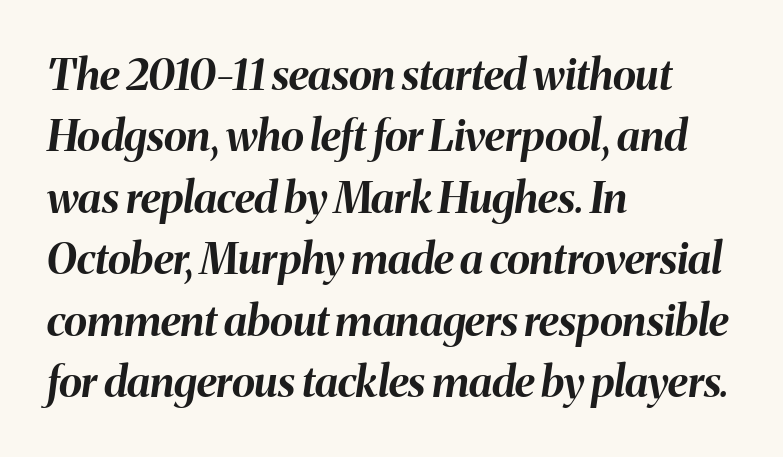
Q: Is the text bold? A: Yes.
Q: Is the text italic (slanted)? A: Yes, it leans right by about 8 degrees.
Q: Is the text underlined? A: No.
Q: How is the paragraph aligned? A: Left-aligned.
Q: Is the spacing between letters normal or unusually wide? A: Normal.
Q: Is the spacing between lines tight, normal or loose? A: Normal.
Q: Width (condensed, normal, or wide)? A: Normal.
Q: Stroke contrast? A: Medium.
Q: x-height? A: Medium.
Q: Monospaced? A: No.
